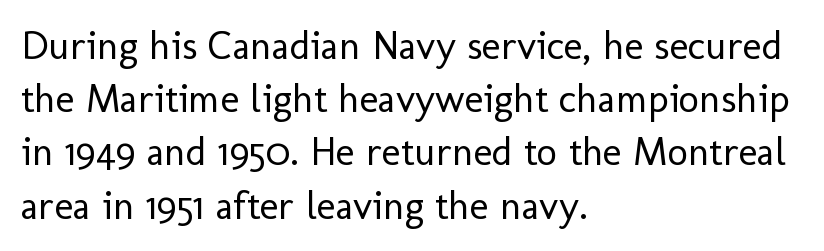
Tracking value appears to be zero — textbook default spacing. Notice how descenders clear the ascenders below comfortably — that's standard leading. The typesetting does not lean heavy: it is not bold. Are there feet on the stems? There aren't — it's a sans.
